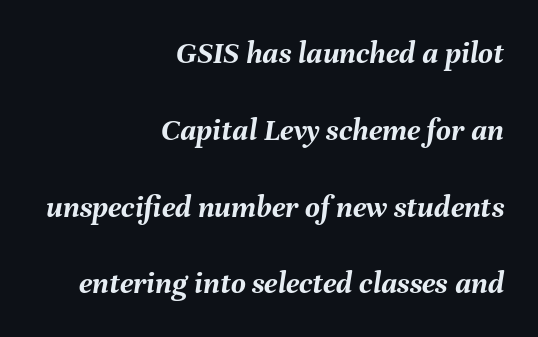
Which margin do the lines hug? The right one — the left edge is uneven. Descender tails drop into unmarked territory. Default kerning and tracking; the words read as compact shapes. Character widths vary here, with narrow letters taking less room than wide ones.
